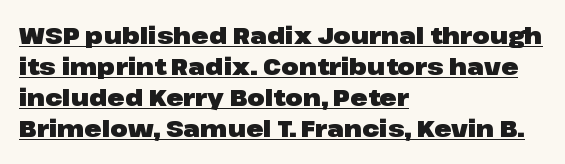
Q: Is the text bold? A: Yes.
Q: Is the text italic (slanted)? A: No, it is upright.
Q: Is the text underlined? A: Yes.
Q: How is the paragraph aligned? A: Left-aligned.
Q: Is the spacing between letters normal or unusually wide? A: Normal.
Q: Is the spacing between lines tight, normal or loose? A: Normal.
